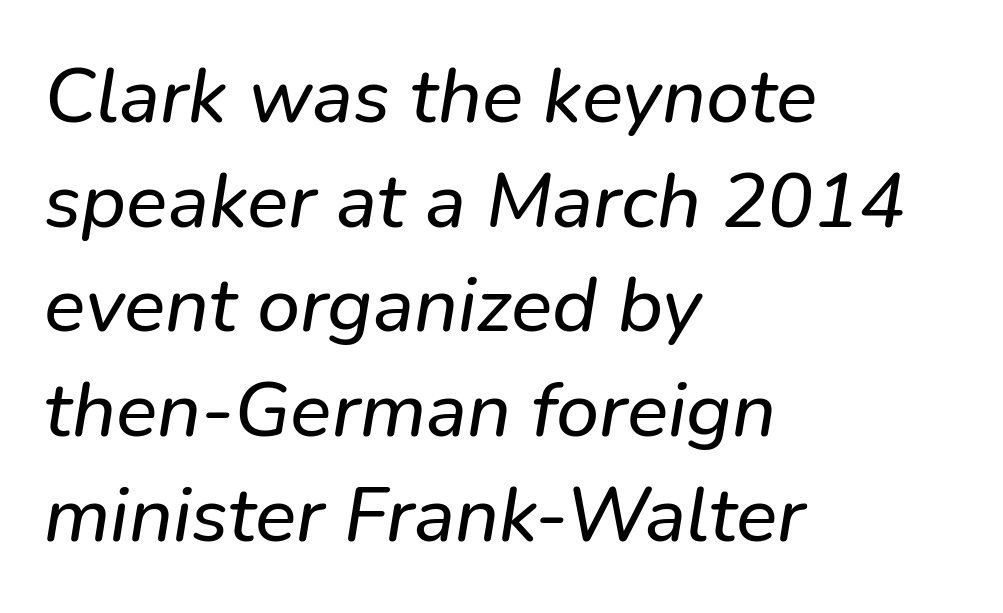
{"italic": "yes", "lean": "right", "slant_degrees": 9, "width": "normal", "stroke_contrast": "low", "x_height": "medium", "monospaced": "no", "underline": "no", "align": "left", "line_spacing": "normal", "line_spacing_ratio": 1.36, "letter_spacing": "normal", "letter_spacing_em": 0.0, "glyph_px": 77}
